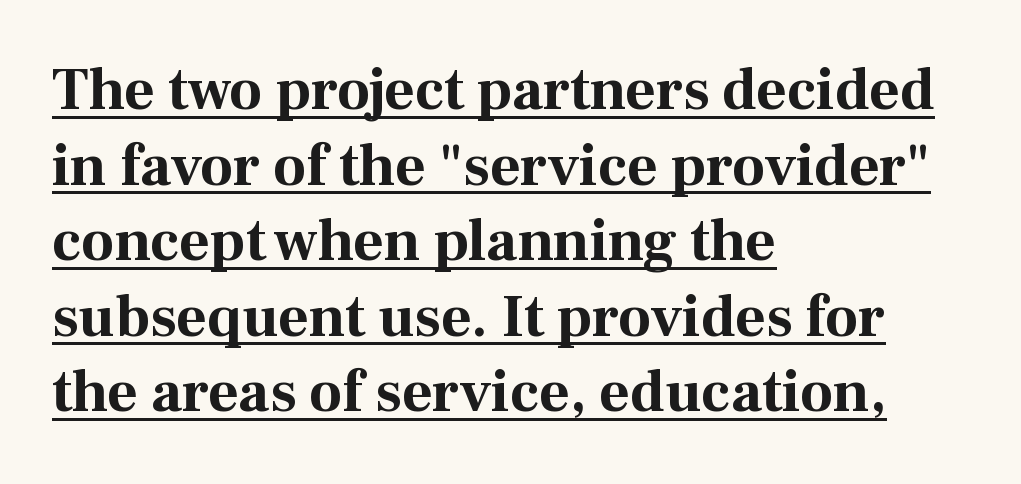
This sample carries an underscore along the baseline area. These lines are composed in type with serifs. If you measured baseline to baseline, you'd find a middling distance. Notice how the stems are strictly vertical — no italics here. Varying glyph widths throughout — classic text-font behaviour. The letters are bold, with thick, heavy strokes.
